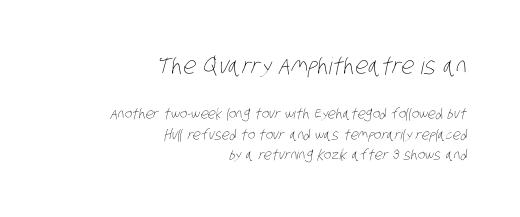
Check under the words: just untouched page. A light-to-regular cut is what we see here. If you squint, the top block still reads clearly — it's the larger of the two. Baseline-to-baseline distance is the conventional proportion of letter height.
